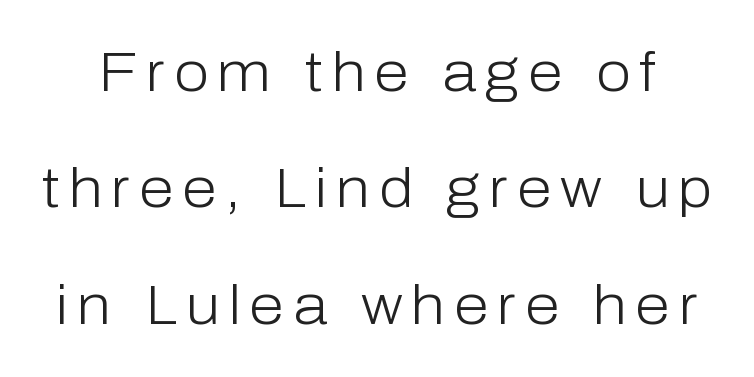
Q: Is the text bold? A: No.
Q: Is the text italic (slanted)? A: No, it is upright.
Q: Is the typeface a serif or a sans-serif typeface? A: Sans-serif.
Q: Is the text underlined? A: No.
Q: Is the spacing between lines tight, normal or loose? A: Loose.
Q: Width (condensed, normal, or wide)? A: Normal.
Q: Stroke contrast? A: Low.
Q: x-height? A: Medium.
Q: Monospaced? A: No.
